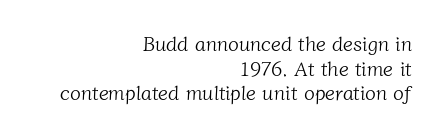
The letters sit at their default tracking, neither squeezed nor spread. Layout note: lines flush right. The weight would be labelled regular, book, light, or lighter still. The strip under each line holds only bare page.
